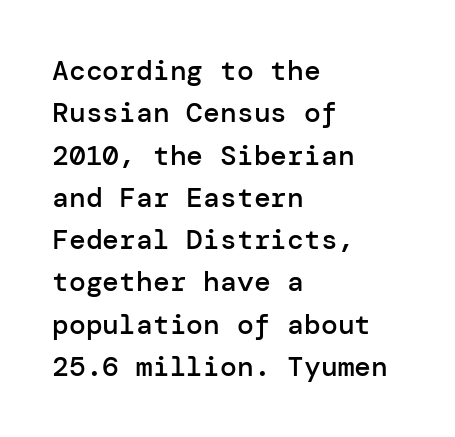
The image shows 28 px semibold sans-serif type, upright; set left-aligned, normal line spacing (1.51x), normal letter spacing, not underlined; low stroke contrast and a medium x-height.
